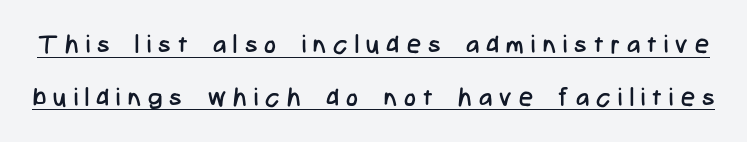
Q: Is the text bold? A: No.
Q: Is the text italic (slanted)? A: No, it is upright.
Q: Is the text underlined? A: Yes.
Q: Is the spacing between letters normal or unusually wide? A: Unusually wide.
Q: Is the spacing between lines tight, normal or loose? A: Loose.
